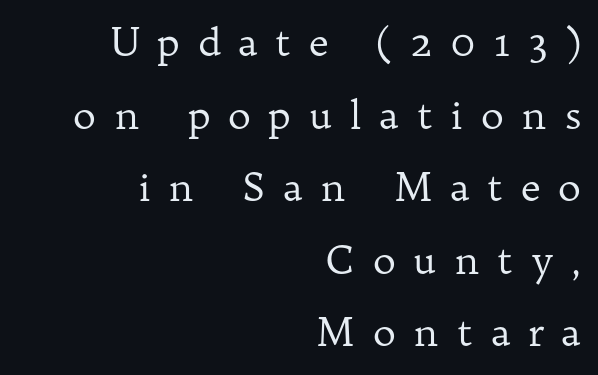
{"serif": "yes", "italic": "no", "bold": "no", "weight": "regular", "width": "normal", "stroke_contrast": "low", "x_height": "medium", "monospaced": "no", "underline": "no", "align": "right", "line_spacing_ratio": 1.86, "letter_spacing": "wide", "letter_spacing_em": 0.45, "glyph_px": 39}
